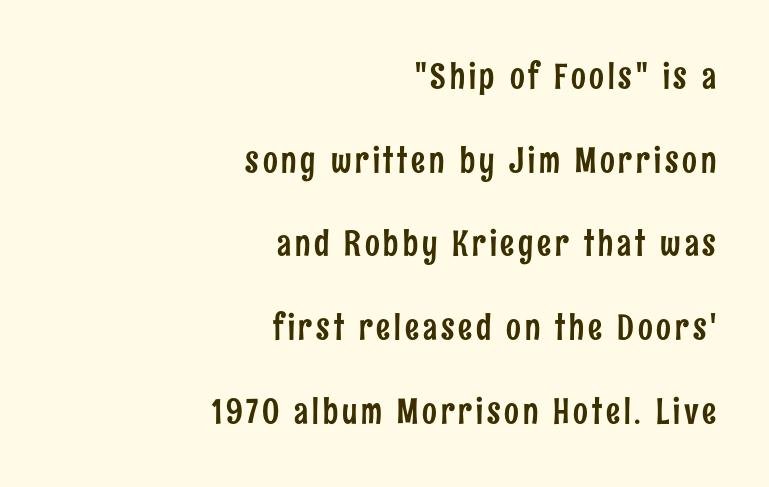
The image shows 35 px condensed sans-serif type, upright; set right-aligned, loose line spacing (2.39x), not underlined; low stroke contrast and a medium x-height.
